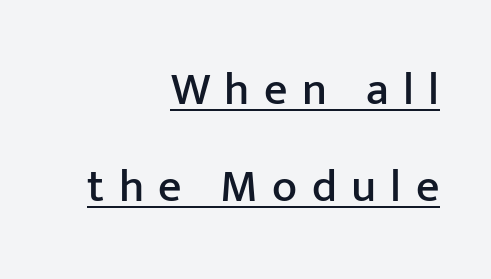
This rendering uses right alignment, leaving the left contour irregular. Ordinary non-slanted type is in use. The face used here is proportionally spaced, like ordinary book or web type. The rendering shows plain stroke endings on the letterforms — a sans-serif design.
